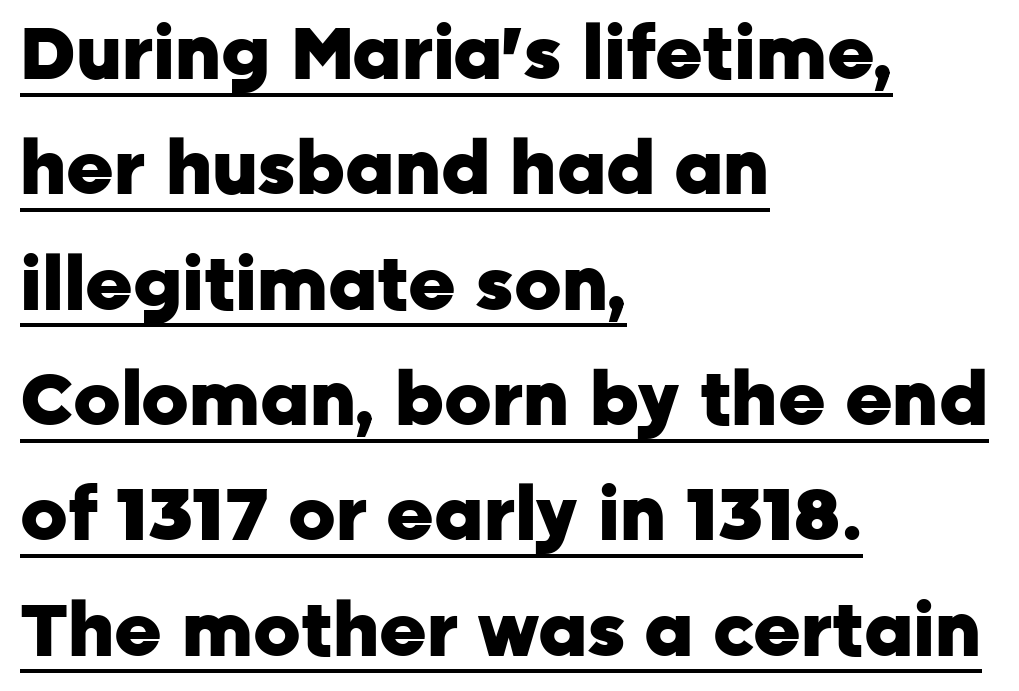
The face used here is rendered with its standard letterfit. The rendering anchors every line to the left-hand side. Characters remain perfectly vertical along every line. The sample's only ornament is a line tracing under the words.
